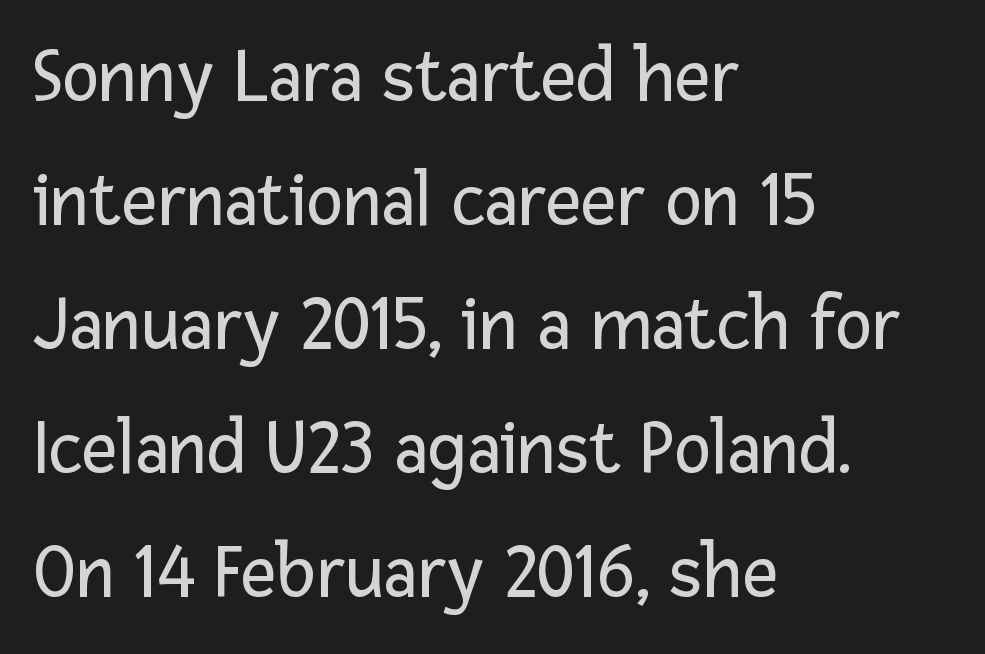
Q: Is the text bold? A: No.
Q: Is the text italic (slanted)? A: No, it is upright.
Q: Is the typeface a serif or a sans-serif typeface? A: Sans-serif.
Q: Is the text underlined? A: No.
Q: How is the paragraph aligned? A: Left-aligned.
Q: Is the spacing between letters normal or unusually wide? A: Normal.
Q: Is the spacing between lines tight, normal or loose? A: Normal.
Q: Width (condensed, normal, or wide)? A: Normal.
Q: Stroke contrast? A: Low.
Q: x-height? A: Medium.
Q: Monospaced? A: No.
